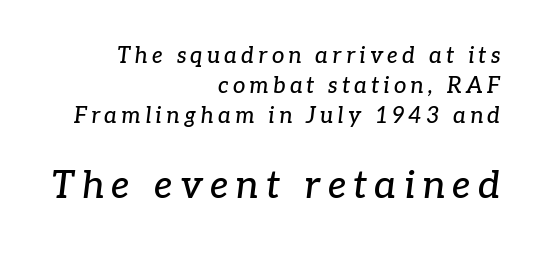
Q: Is the text italic (slanted)? A: Yes, it leans right by about 7 degrees.
Q: Is the typeface a serif or a sans-serif typeface? A: Serif.
Q: Is the text underlined? A: No.
Q: How is the paragraph aligned? A: Right-aligned.
Q: Is the spacing between lines tight, normal or loose? A: Normal.
Q: Which block of text is set in a larger size, the first (top) or the second (bottom)? A: The second (bottom) one.
Q: Width (condensed, normal, or wide)? A: Normal.
Q: Stroke contrast? A: Low.
Q: x-height? A: Medium.
Q: Monospaced? A: No.
